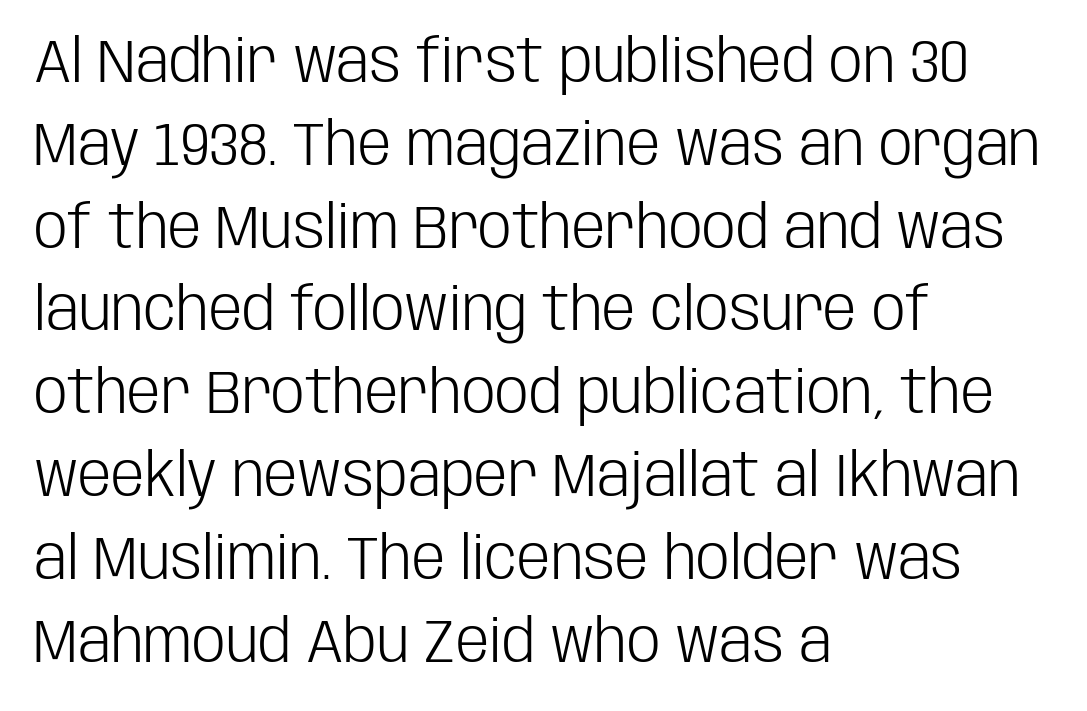
Q: Is the text bold? A: No.
Q: Is the text italic (slanted)? A: No, it is upright.
Q: Is the typeface a serif or a sans-serif typeface? A: Sans-serif.
Q: Is the text underlined? A: No.
Q: How is the paragraph aligned? A: Left-aligned.
Q: Is the spacing between letters normal or unusually wide? A: Normal.
Q: Is the spacing between lines tight, normal or loose? A: Normal.
Q: Width (condensed, normal, or wide)? A: Condensed.
Q: Stroke contrast? A: Low.
Q: x-height? A: Large.
Q: Monospaced? A: No.
